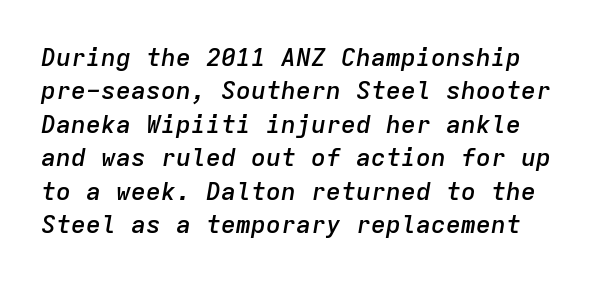
Q: Is the text bold? A: Semi-bold.
Q: Is the text italic (slanted)? A: Yes, it leans right by about 9 degrees.
Q: Is the text underlined? A: No.
Q: Is the spacing between letters normal or unusually wide? A: Normal.
Q: Is the spacing between lines tight, normal or loose? A: Normal.
